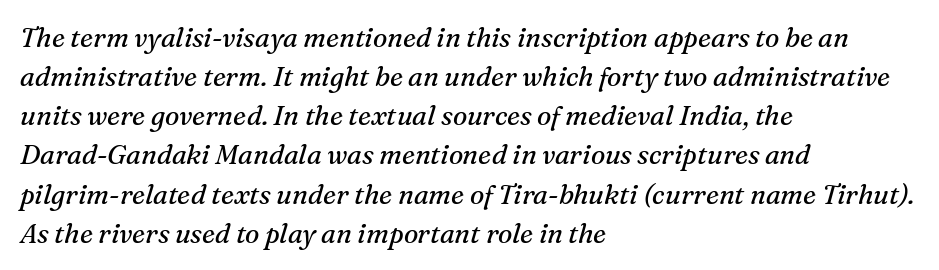
The image shows 27 px text type, italic (leaning right); set left-aligned, normal line spacing (1.45x), normal letter spacing, not underlined.
